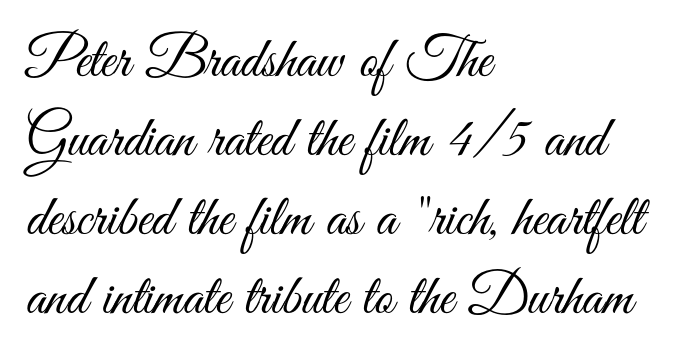
Q: Is the text bold? A: No.
Q: Is the text italic (slanted)? A: Yes.
Q: Is the typeface a serif or a sans-serif typeface? A: Sans-serif.
Q: Is the text underlined? A: No.
Q: How is the paragraph aligned? A: Left-aligned.
Q: Is the spacing between letters normal or unusually wide? A: Normal.
Q: Is the spacing between lines tight, normal or loose? A: Normal.
Q: Width (condensed, normal, or wide)? A: Condensed.
Q: Stroke contrast? A: Medium.
Q: x-height? A: Small.
Q: Monospaced? A: No.
